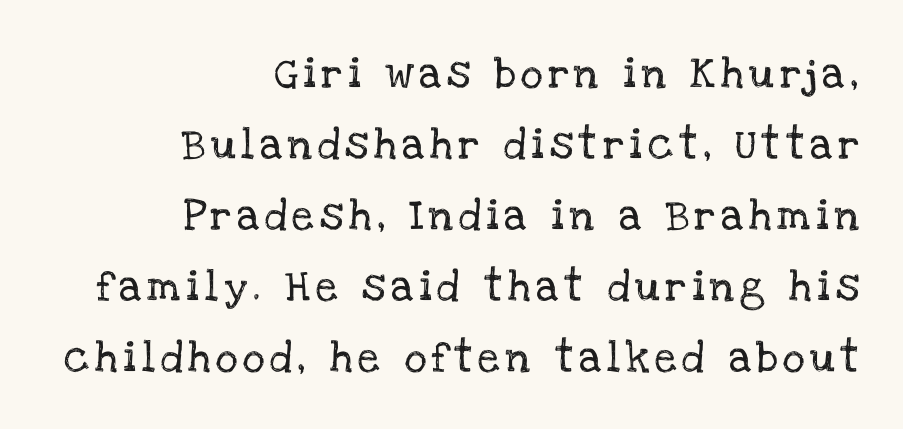
Q: Is the text italic (slanted)? A: No, it is upright.
Q: Is the typeface a serif or a sans-serif typeface? A: Serif.
Q: Is the text underlined? A: No.
Q: How is the paragraph aligned? A: Right-aligned.
Q: Is the spacing between lines tight, normal or loose? A: Loose.
Q: Width (condensed, normal, or wide)? A: Normal.
Q: Stroke contrast? A: Low.
Q: x-height? A: Large.
Q: Monospaced? A: No.
